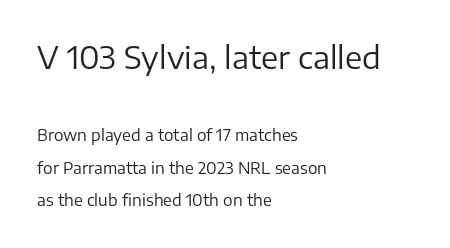
In CSS terms this would be text-align: left. The space beneath each line is pristine and unruled. No feet cap the strokes, marking this as sans-serif type. Notice how the stems are strictly vertical — no italics here. Honestly, the letter spacing is just normal — you wouldn't notice it. The block sitting higher on the canvas is the one with enlarged characters.
